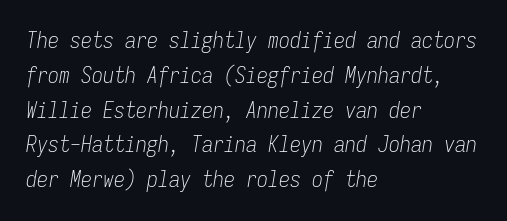
The image shows 22 px text type, italic (leaning right); set left-aligned, normal line spacing (1.58x), normal letter spacing, not underlined.
